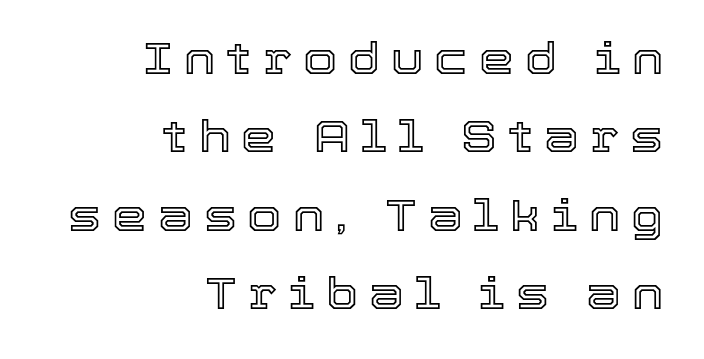
Q: Is the text italic (slanted)? A: No, it is upright.
Q: Is the text underlined? A: No.
Q: How is the paragraph aligned? A: Right-aligned.
Q: Is the spacing between letters normal or unusually wide? A: Unusually wide.
Q: Width (condensed, normal, or wide)? A: Normal.
Q: x-height? A: Medium.
Q: Monospaced? A: No.
